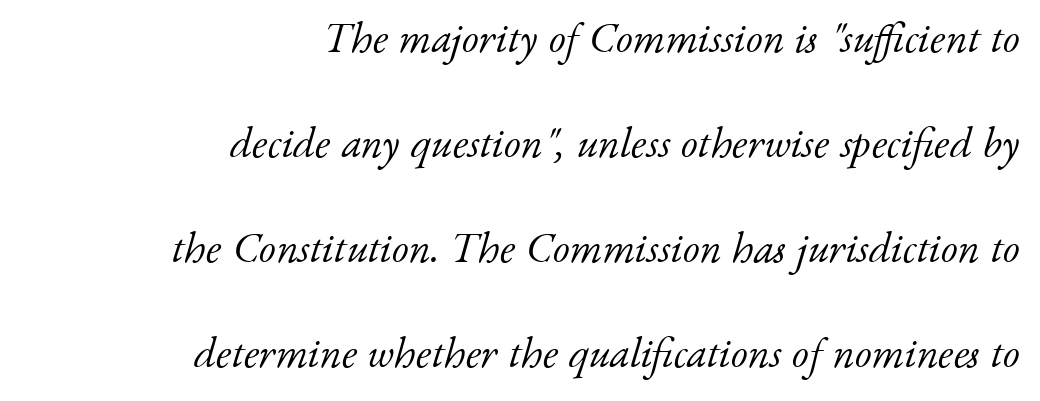
Caption: standard tracking, unaltered. Whoever set this chose breathing room over compactness in the vertical rhythm. Stroke terminals: seriffed. Is the stroke heavy? The answer is a plain regular-or-lighter. The text carries the slant typical of an italic or oblique font.
